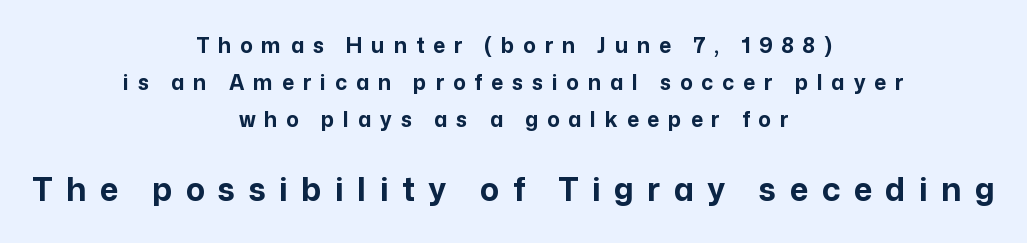
The whitespace from short lines is split evenly between both sides. Think of a printed novel: that variable character pitch is what you see here. Is the type bold? Yes — the strokes are clearly thick and heavy. I'd call this a sans setting — the letters go barefoot.
